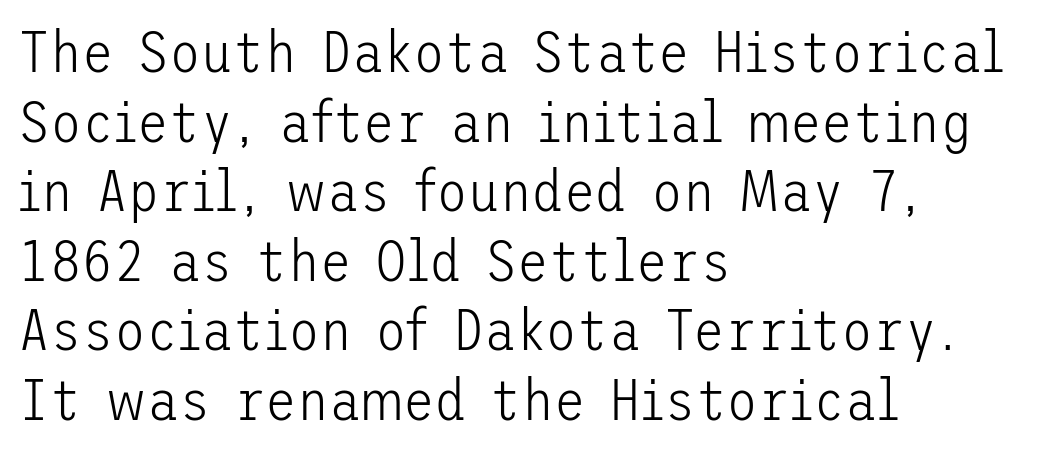
Check the space under the baseline: it is left empty. The typography opts for an upright posture over an oblique one. This sample uses a sans-serif face. No extra ink here — the face is not bold. The type is set solid horizontally, with unmodified tracking. In CSS terms this would be text-align: left.
